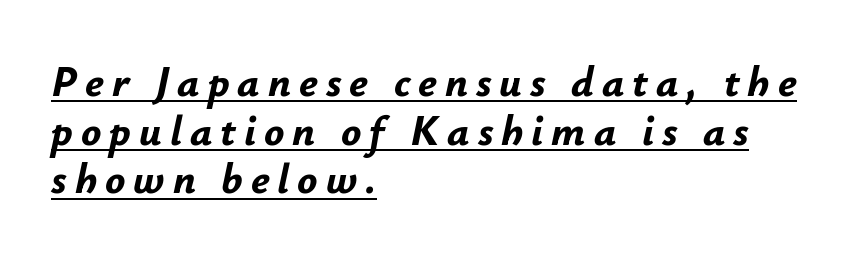
The image shows 42 px bold type, italic (leaning right); set left-aligned, line spacing 1.16x, underlined; low stroke contrast and a small x-height.
